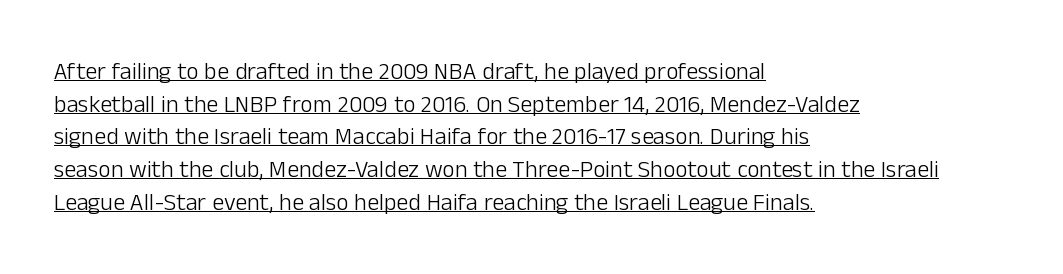
Q: Is the text bold? A: No.
Q: Is the text italic (slanted)? A: No, it is upright.
Q: Is the text underlined? A: Yes.
Q: How is the paragraph aligned? A: Left-aligned.
Q: Is the spacing between letters normal or unusually wide? A: Normal.
Q: Is the spacing between lines tight, normal or loose? A: Normal.
